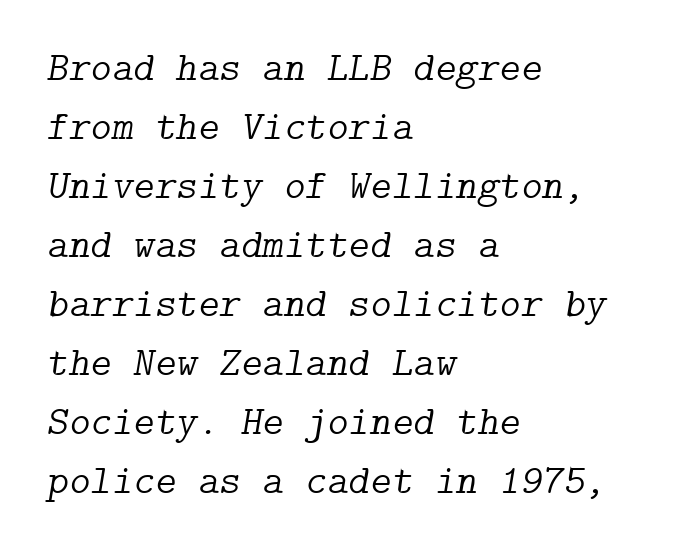
The image shows 41 px light serif type, italic (leaning right); set left-aligned, normal line spacing (1.44x), normal letter spacing, not underlined; low stroke contrast and a medium x-height.
